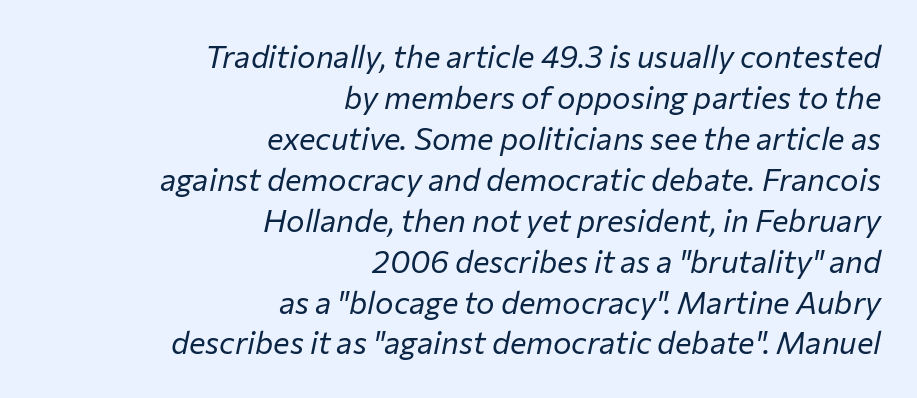
Does the lettering tilt? It does — this is italic. Think of a printed novel: that variable character pitch is what you see here. This rendering leaves character spacing at its baseline value. The passage shown stacks its lines at a standard gap. The rendering anchors every line to the right-hand side.
